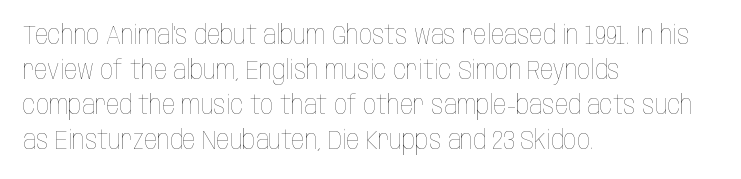
The image shows 26 px text type, upright; set left-aligned, normal line spacing (1.34x), normal letter spacing, not underlined.
